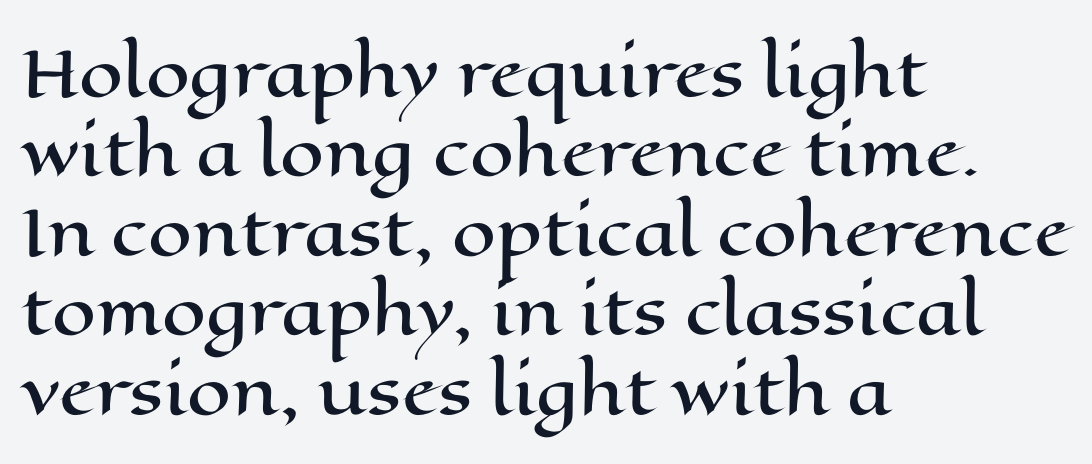
The image shows 63 px wide type, upright; set left-aligned, normal line spacing (1.26x), normal letter spacing, not underlined; high stroke contrast and a medium x-height.
